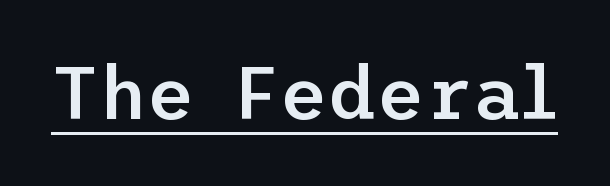
Q: Is the text bold? A: Semi-bold.
Q: Is the text italic (slanted)? A: No, it is upright.
Q: Is the typeface a serif or a sans-serif typeface? A: Sans-serif.
Q: Is the text underlined? A: Yes.
Q: Is the spacing between letters normal or unusually wide? A: Normal.
Q: Width (condensed, normal, or wide)? A: Normal.
Q: Stroke contrast? A: Low.
Q: x-height? A: Medium.
